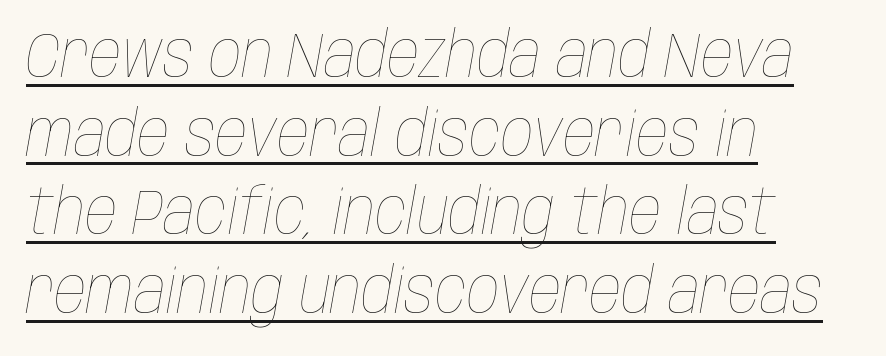
You can tell it's italic because the verticals aren't actually vertical. The typesetting does not lean heavy: it is not bold. Default kerning and tracking; the words read as compact shapes. Casual observation: everything's shoved over to the left. Underlined type. Character widths vary here, with narrow letters taking less room than wide ones.
